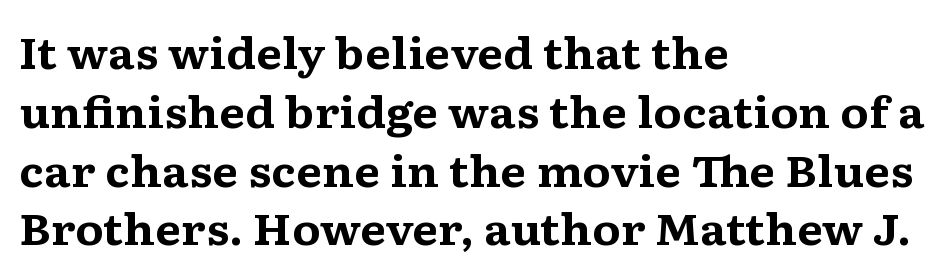
Q: Is the text bold? A: Yes.
Q: Is the text italic (slanted)? A: No, it is upright.
Q: Is the typeface a serif or a sans-serif typeface? A: Serif.
Q: Is the text underlined? A: No.
Q: How is the paragraph aligned? A: Left-aligned.
Q: Is the spacing between letters normal or unusually wide? A: Normal.
Q: Is the spacing between lines tight, normal or loose? A: Normal.
Q: Width (condensed, normal, or wide)? A: Wide.
Q: Stroke contrast? A: Medium.
Q: x-height? A: Medium.
Q: Monospaced? A: No.
